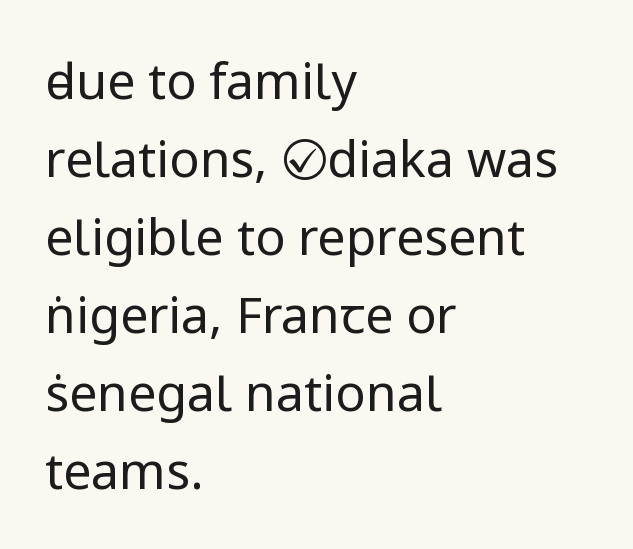
The image shows 50 px regular-weight sans-serif type, upright; set left-aligned, normal line spacing (1.56x), normal letter spacing, not underlined; low stroke contrast and a medium x-height.
